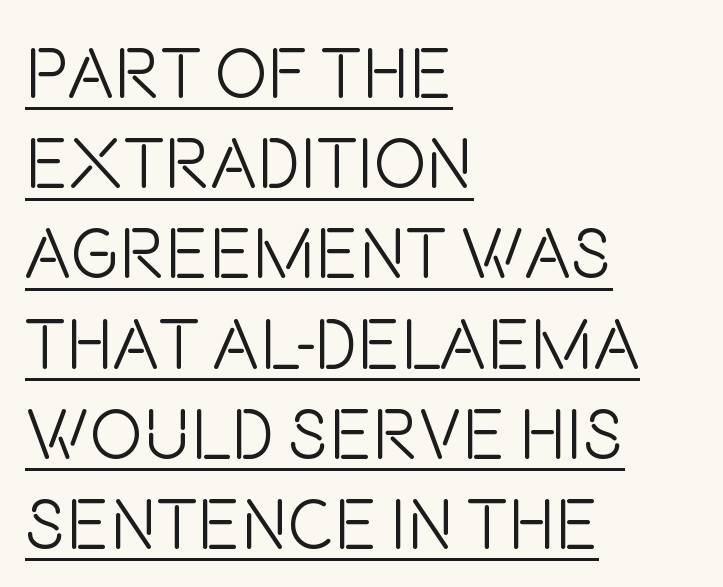
Each word holds together tightly as a unit, with standard inter-letter gaps. Look at the bottom of the vertical strokes: they stop flat, with no serifs. Every row of glyphs begins at an identical x-position on the left. The rendering uses natural spacing where letterforms have individual widths.
